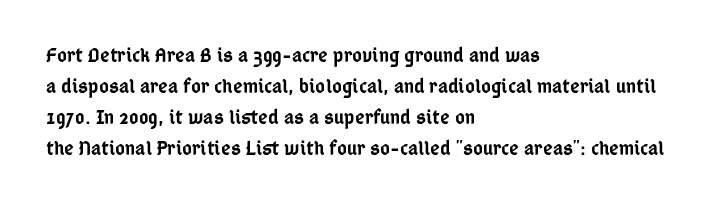
{"italic": "no", "bold": "semi", "underline": "no", "align": "left", "line_spacing": "normal", "line_spacing_ratio": 1.47, "letter_spacing": "normal", "letter_spacing_em": 0.0, "glyph_px": 21}
